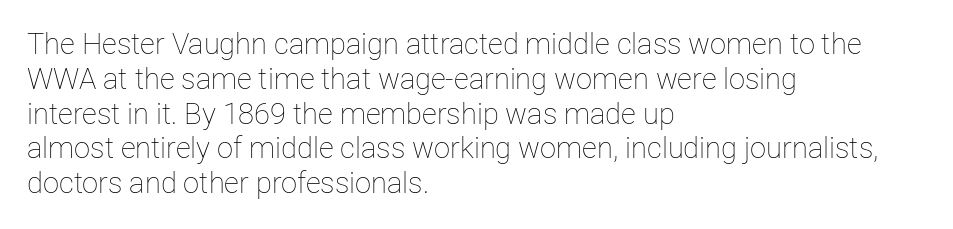
Note the varied advance widths — an 'i' is clearly narrower than an 'm'. Inter-character spacing is left at the font's built-in metrics. Caption: multi-line text, flush left, ragged right. This sample uses an upright cut, with every glyph sitting square on the baseline. Clear beneath every line of the passage.
